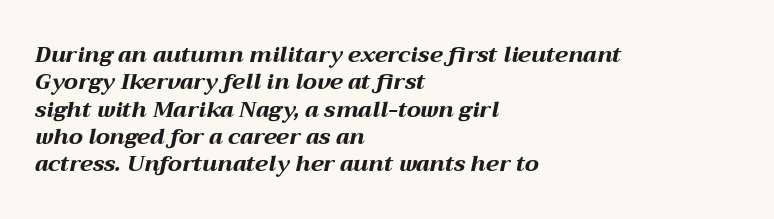
{"italic": "yes", "lean": "right", "slant_degrees": 12, "bold": "yes", "underline": "no", "align": "left", "line_spacing_ratio": 1.24, "letter_spacing": "normal", "letter_spacing_em": 0.0, "glyph_px": 22}
